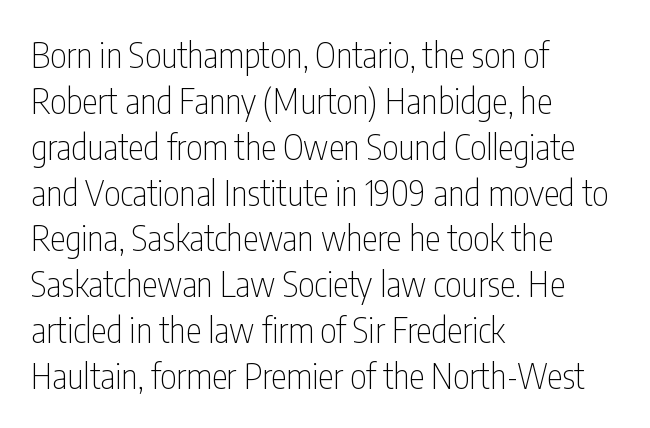
The image shows 35 px thin, condensed sans-serif type, upright; set left-aligned, normal line spacing (1.31x), normal letter spacing, not underlined; low stroke contrast and a medium x-height.
